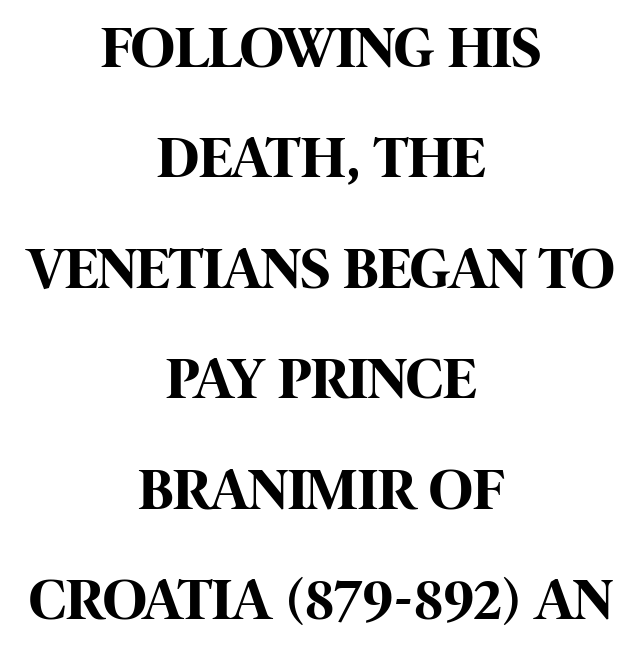
The image shows 60 px bold, condensed sans-serif type, upright; set centered, line spacing 1.84x, normal letter spacing, not underlined; high stroke contrast and a large x-height.
